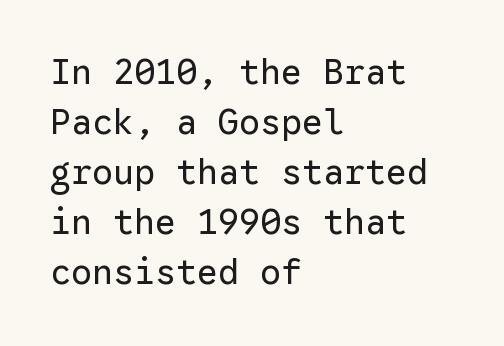
Is the block centered? No — it sits flush against the left margin. Default kerning and tracking; the words read as compact shapes. Monospaced: the letters line up in strict vertical columns. Upright lettering throughout. Honestly, the row spacing looks completely unremarkable. You can tell from the bare stems that sans-serif type was used.
